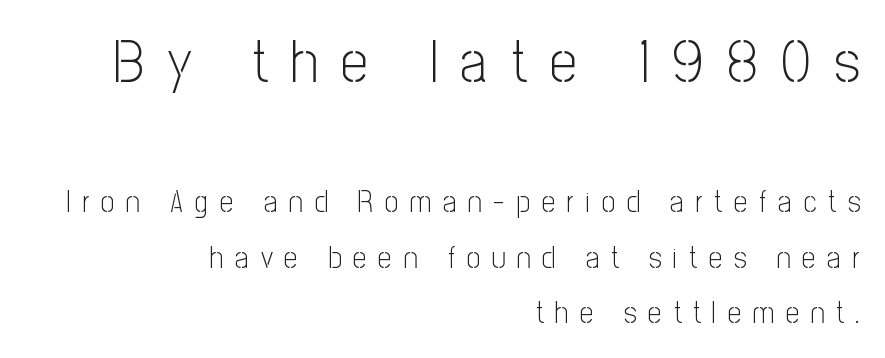
Do the characters align in a grid? No, the font is proportional. There is plenty of visible air inserted between adjacent glyphs. Unmarked baselines from the first word to the last. On a weight scale, this lands at 450 or below.
